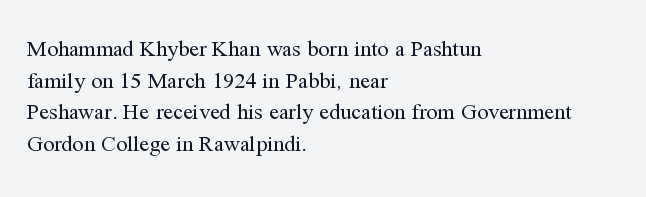
Q: Is the text bold? A: No.
Q: Is the text italic (slanted)? A: No, it is upright.
Q: Is the text underlined? A: No.
Q: How is the paragraph aligned? A: Left-aligned.
Q: Is the spacing between letters normal or unusually wide? A: Normal.
Q: Is the spacing between lines tight, normal or loose? A: Normal.
